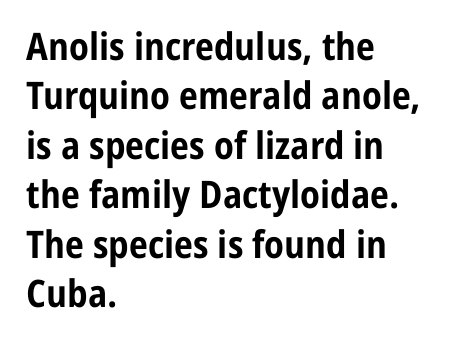
Q: Is the text bold? A: Yes.
Q: Is the text italic (slanted)? A: No, it is upright.
Q: Is the typeface a serif or a sans-serif typeface? A: Sans-serif.
Q: Is the text underlined? A: No.
Q: How is the paragraph aligned? A: Left-aligned.
Q: Is the spacing between letters normal or unusually wide? A: Normal.
Q: Is the spacing between lines tight, normal or loose? A: Normal.
Q: Width (condensed, normal, or wide)? A: Condensed.
Q: Stroke contrast? A: Low.
Q: x-height? A: Medium.
Q: Monospaced? A: No.
